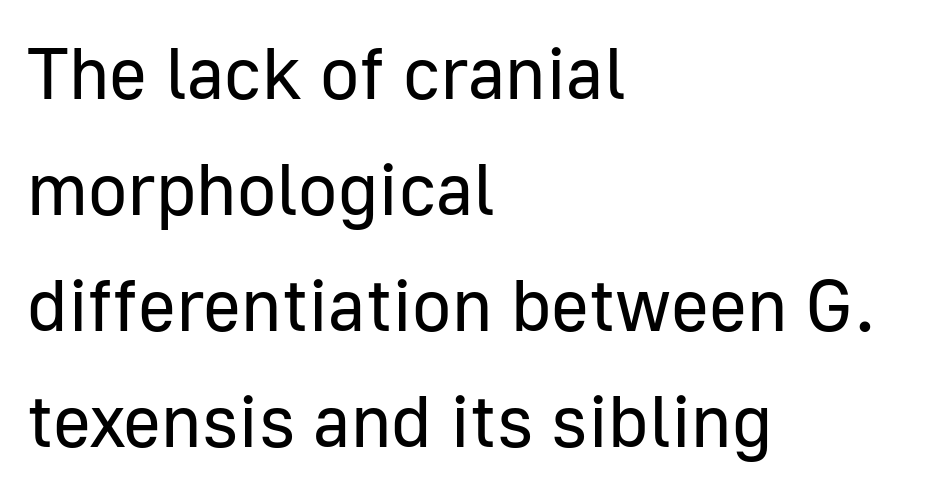
{"serif": "no", "italic": "no", "bold": "no", "weight": "regular", "width": "normal", "stroke_contrast": "low", "x_height": "medium", "monospaced": "no", "underline": "no", "align": "left", "line_spacing": "normal", "line_spacing_ratio": 1.59, "letter_spacing": "normal", "letter_spacing_em": 0.0, "glyph_px": 73}
